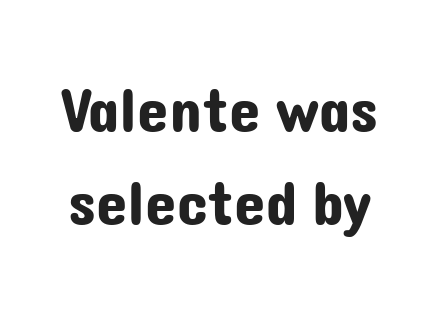
Glance below the letters and you will spot only blank space. Each word holds together tightly as a unit, with standard inter-letter gaps. This sample has the flowing, uneven cadence of proportional lettering. The designer left line spacing at the default.
